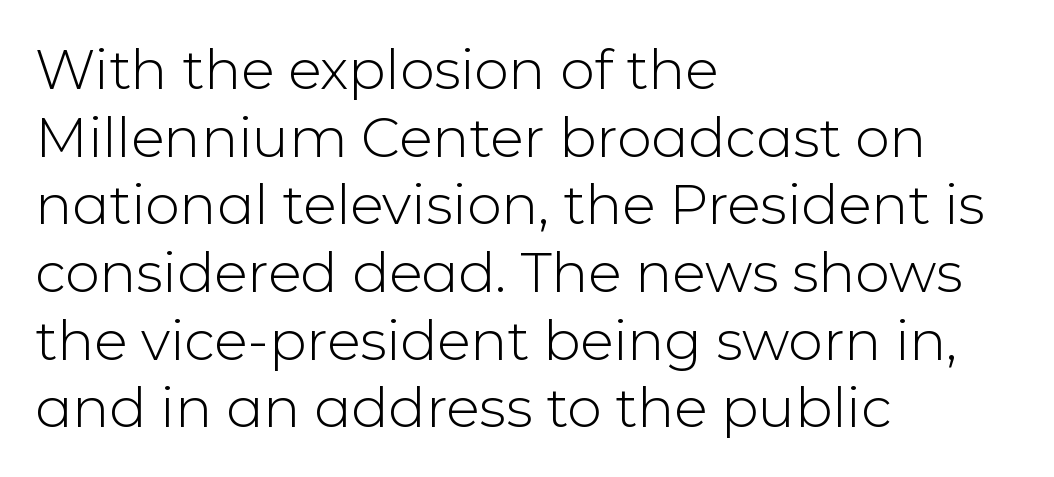
Stems here are at most as thick as an everyday book face. Designer's note — italics off, roman on. Words appear dense and cohesive because spacing is normal. Type without underlining.
